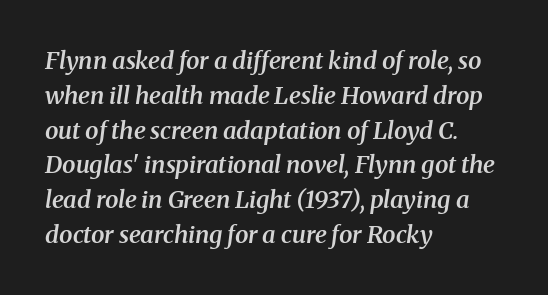
The rendering uses a semibold face; strokes are thickened but not to full bold. Tall strokes in this sample are angled rather than plumb. These lines keep a tight, regular rhythm from letter to letter. Each row of text sits above clean, open space. The lines sit at an ordinary, default distance from one another.
